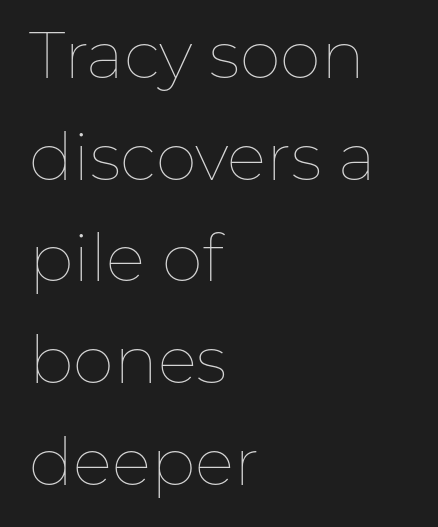
Rule under the text: the space is simply empty. Standard letterfit; no display-style spreading of the glyphs. Notice how the stems are strictly vertical — no italics here. The setting favours the left margin, as ordinary paragraphs usually do. The typesetting does not lean heavy: it is not bold. Proportional: the letters do not fall into vertical columns.
